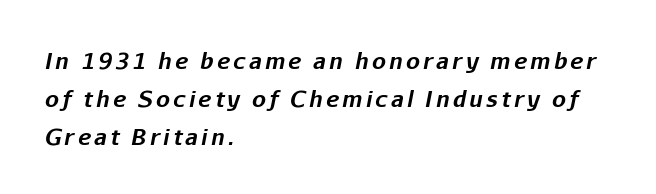
Q: Is the text bold? A: Yes.
Q: Is the text italic (slanted)? A: Yes, it leans right by about 11 degrees.
Q: Is the text underlined? A: No.
Q: How is the paragraph aligned? A: Left-aligned.
